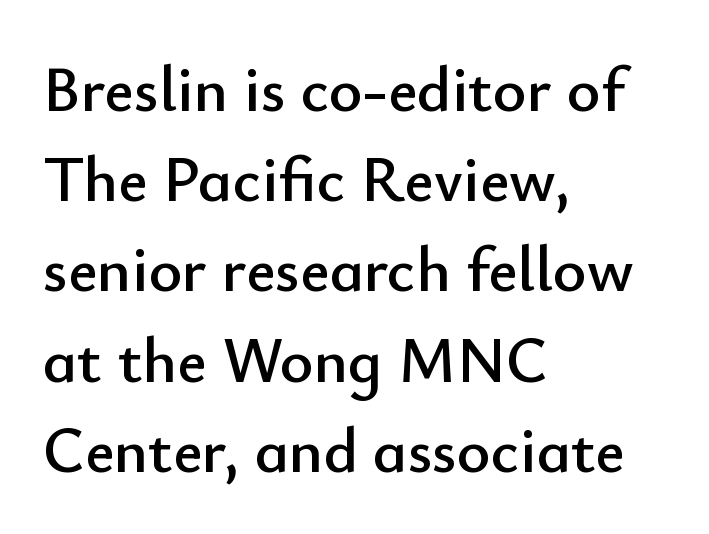
The image shows 64 px sans-serif type, upright; set left-aligned, normal line spacing (1.41x), normal letter spacing, not underlined; low stroke contrast and a small x-height.
